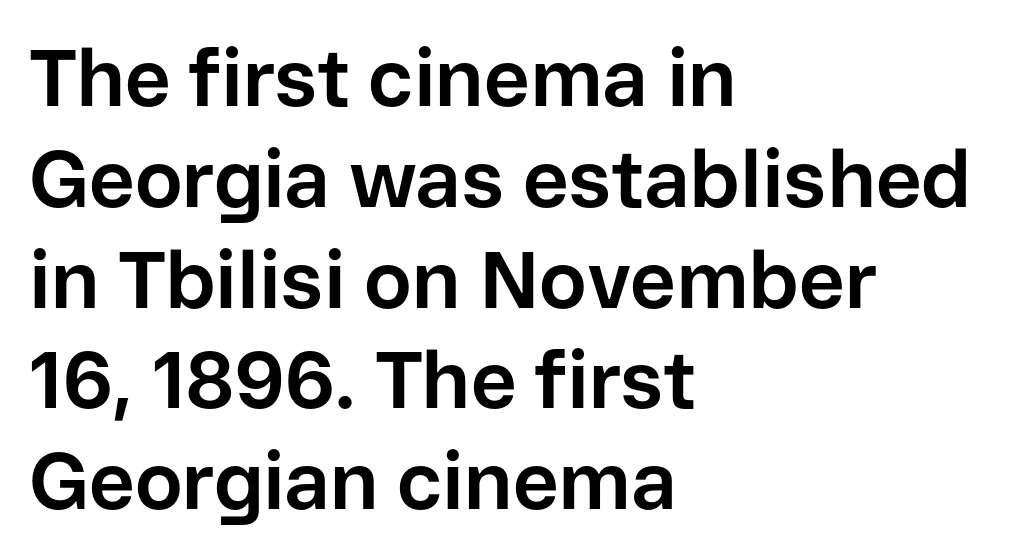
{"serif": "no", "italic": "no", "bold": "yes", "weight": "bold", "width": "normal", "stroke_contrast": "low", "x_height": "medium", "monospaced": "no", "underline": "no", "align": "left", "line_spacing": "normal", "line_spacing_ratio": 1.26, "letter_spacing": "normal", "letter_spacing_em": 0.0, "glyph_px": 80}
